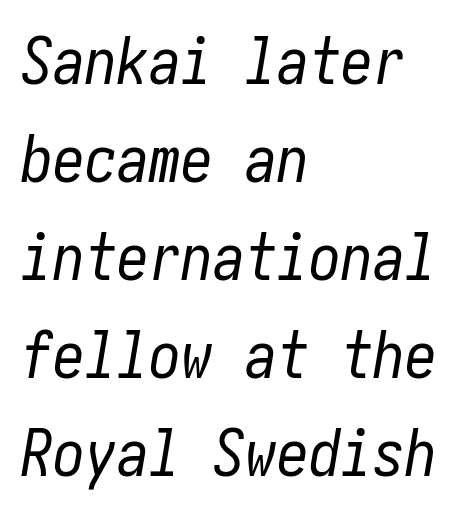
Q: Is the text bold? A: No.
Q: Is the text italic (slanted)? A: Yes, it leans right by about 10 degrees.
Q: Is the text underlined? A: No.
Q: How is the paragraph aligned? A: Left-aligned.
Q: Is the spacing between letters normal or unusually wide? A: Normal.
Q: Is the spacing between lines tight, normal or loose? A: Normal.
Q: Width (condensed, normal, or wide)? A: Condensed.
Q: Stroke contrast? A: Low.
Q: x-height? A: Medium.
